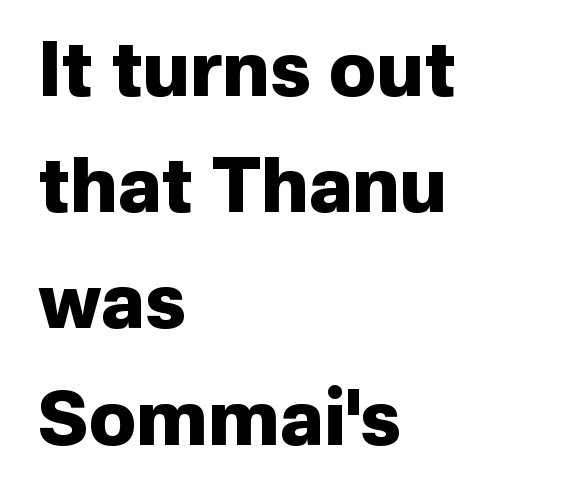
The image shows 75 px heavy sans-serif type, upright; set left-aligned, normal line spacing (1.55x), normal letter spacing, not underlined; low stroke contrast and a medium x-height.
